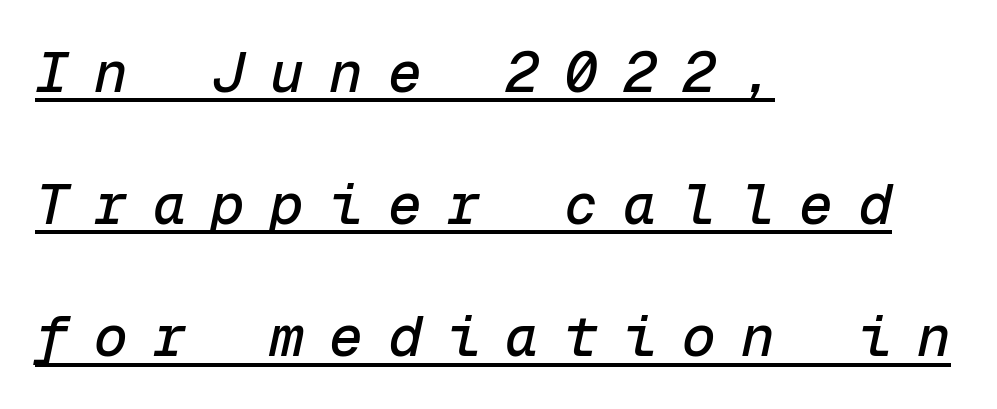
{"italic": "yes", "lean": "right", "slant_degrees": 12, "width": "normal", "stroke_contrast": "low", "x_height": "medium", "monospaced": "yes", "underline": "yes", "align": "left", "line_spacing": "loose", "line_spacing_ratio": 2.36, "letter_spacing": "wide", "letter_spacing_em": 0.45, "glyph_px": 56}
